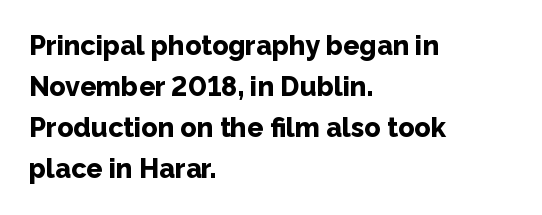
The image shows 27 px bold type, upright; set left-aligned, normal line spacing (1.52x), normal letter spacing, not underlined.
